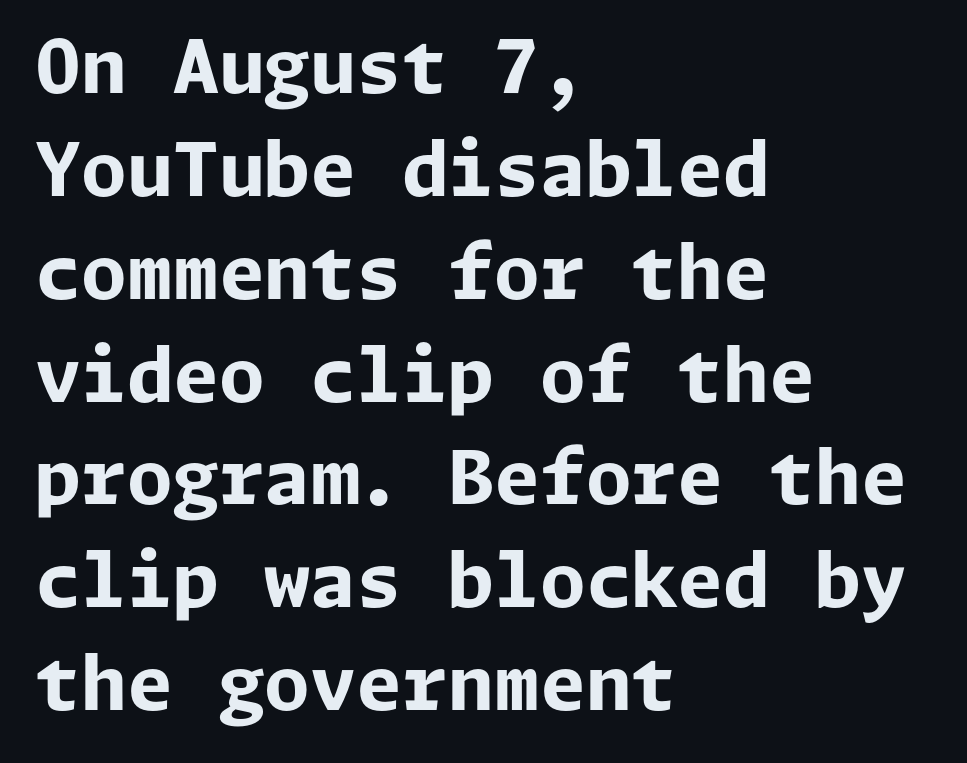
Q: Is the text bold? A: Yes.
Q: Is the text italic (slanted)? A: No, it is upright.
Q: Is the typeface a serif or a sans-serif typeface? A: Sans-serif.
Q: Is the text underlined? A: No.
Q: How is the paragraph aligned? A: Left-aligned.
Q: Is the spacing between letters normal or unusually wide? A: Normal.
Q: Is the spacing between lines tight, normal or loose? A: Normal.
Q: Width (condensed, normal, or wide)? A: Normal.
Q: Stroke contrast? A: Low.
Q: x-height? A: Medium.
